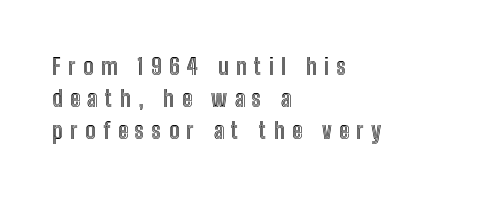
The image shows 23 px text type, upright; set left-aligned, normal line spacing (1.4x), unusually wide letter spacing (+0.32 em), not underlined.
